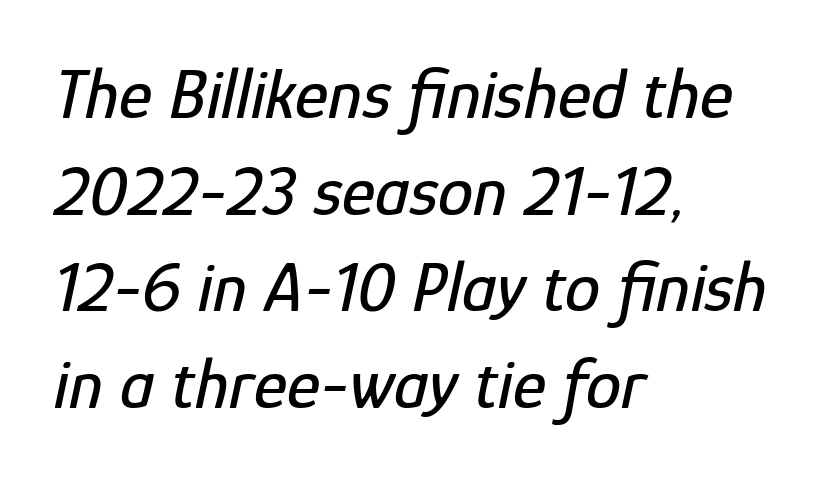
The image shows 71 px condensed type, italic (leaning right); set left-aligned, normal line spacing (1.36x), normal letter spacing, not underlined; low stroke contrast and a medium x-height.
